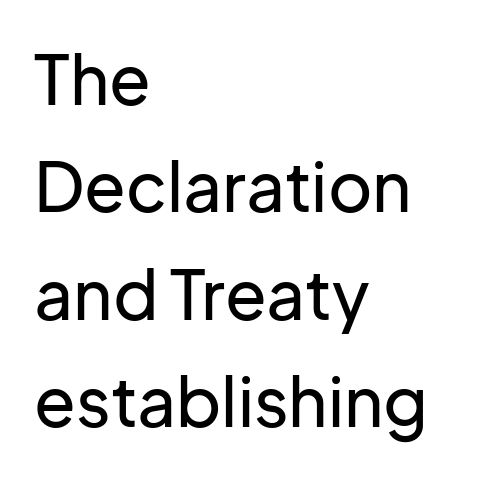
The letters advance in unequal steps, a hallmark of proportional type. Typeset ragged right — the left edge is the straight one. Note: no serifs on the glyphs. No word sits above an underline.
